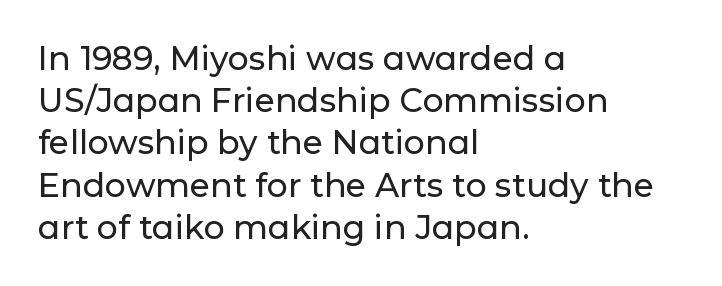
Q: Is the text italic (slanted)? A: No, it is upright.
Q: Is the typeface a serif or a sans-serif typeface? A: Sans-serif.
Q: Is the text underlined? A: No.
Q: How is the paragraph aligned? A: Left-aligned.
Q: Is the spacing between letters normal or unusually wide? A: Normal.
Q: Is the spacing between lines tight, normal or loose? A: Normal.
Q: Width (condensed, normal, or wide)? A: Normal.
Q: Stroke contrast? A: Low.
Q: x-height? A: Medium.
Q: Monospaced? A: No.
